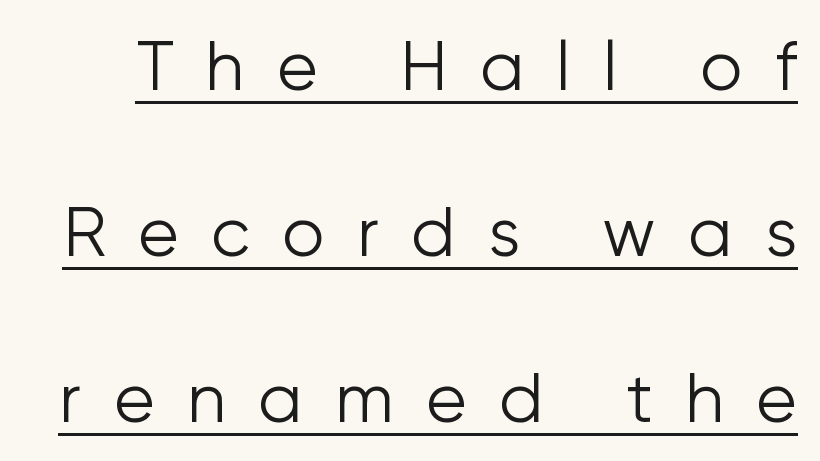
You could not count columns in this text — the font is proportionally spaced. Is there an underline? Yes — a line sits under the letters. The typeface chosen for these lines omits serifs. Ink coverage per letter is moderate at most.
